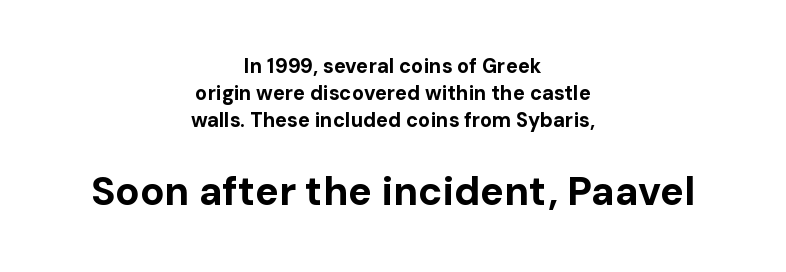
The image shows 40 px bold sans-serif type, upright; set centered, normal line spacing (1.34x), normal letter spacing, not underlined; the second (bottom) block is 2.0x larger; low stroke contrast and a medium x-height.
